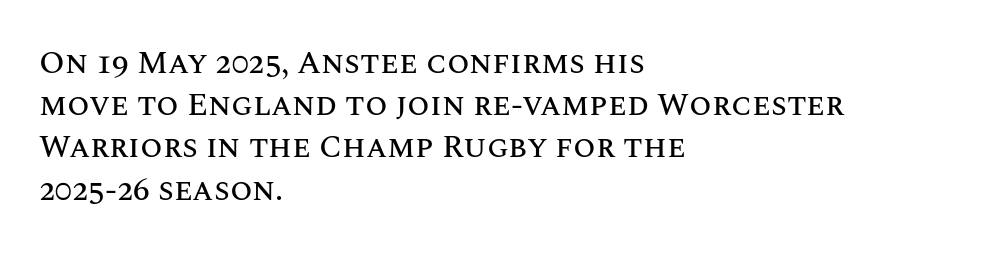
The image shows 32 px text type, upright; set left-aligned, normal line spacing (1.32x), normal letter spacing, not underlined; medium stroke contrast and a large x-height.
